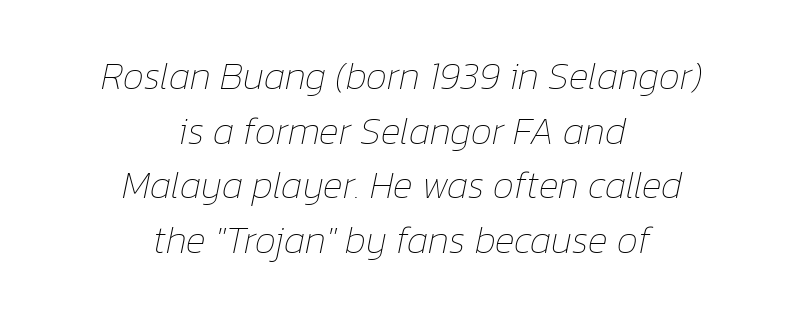
{"italic": "yes", "lean": "right", "slant_degrees": 12, "bold": "no", "weight": "thin", "width": "normal", "stroke_contrast": "low", "x_height": "medium", "monospaced": "no", "underline": "no", "align": "center", "line_spacing": "normal", "line_spacing_ratio": 1.44, "letter_spacing": "normal", "letter_spacing_em": 0.0, "glyph_px": 38}
